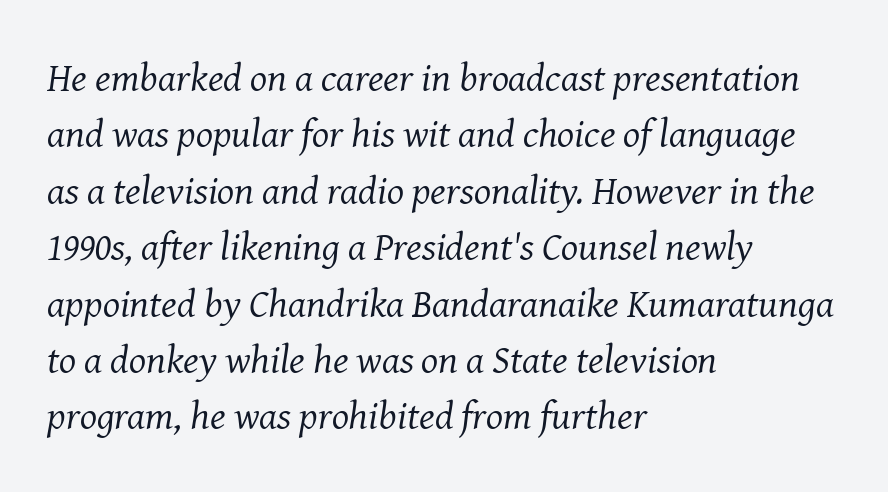
{"serif": "yes", "italic": "yes", "lean": "right", "slant_degrees": 8, "bold": "no", "weight": "regular", "width": "normal", "stroke_contrast": "medium", "x_height": "medium", "monospaced": "no", "underline": "no", "align": "left", "line_spacing": "normal", "line_spacing_ratio": 1.41, "letter_spacing": "normal", "letter_spacing_em": 0.0, "glyph_px": 40}
